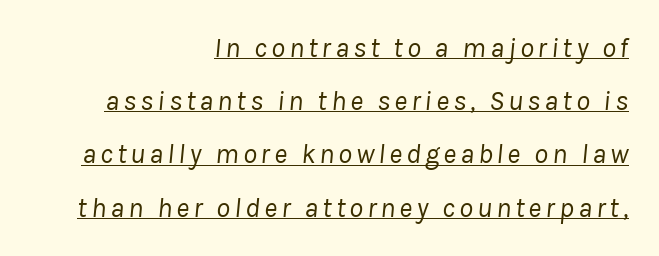
{"italic": "yes", "lean": "right", "slant_degrees": 8, "bold": "no", "weight": "regular", "width": "normal", "stroke_contrast": "low", "x_height": "medium", "monospaced": "no", "underline": "yes", "align": "right", "line_spacing": "loose", "line_spacing_ratio": 1.9, "glyph_px": 28}
